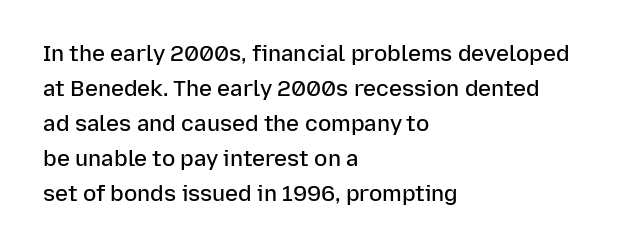
{"italic": "no", "bold": "semi", "underline": "no", "align": "left", "line_spacing": "normal", "line_spacing_ratio": 1.59, "letter_spacing": "normal", "letter_spacing_em": 0.0, "glyph_px": 22}
